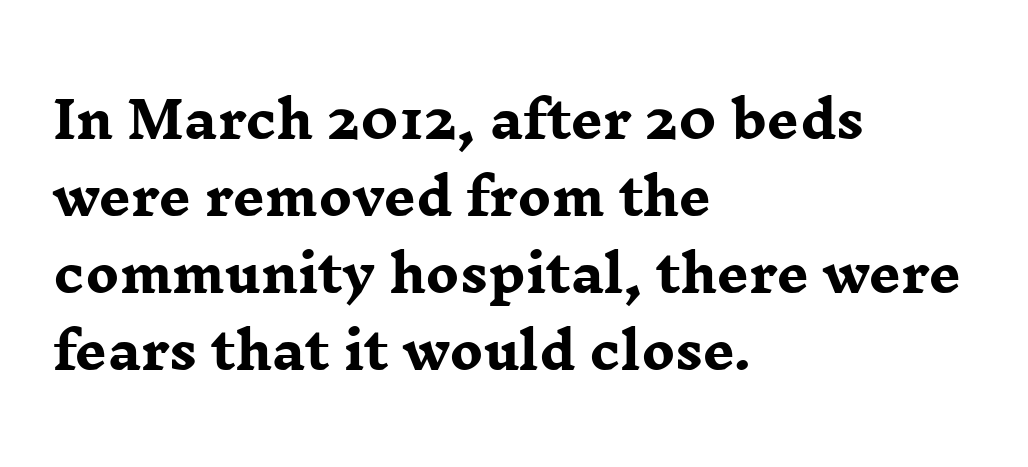
This sample uses plain, unmodified letter spacing. A student would call this left alignment; a typographer would say flush left, rag right. The zone under the glyphs is completely vacant. Is there any slant? The stems are plumb. Are there feet on the stems? There are — it's a serif.
